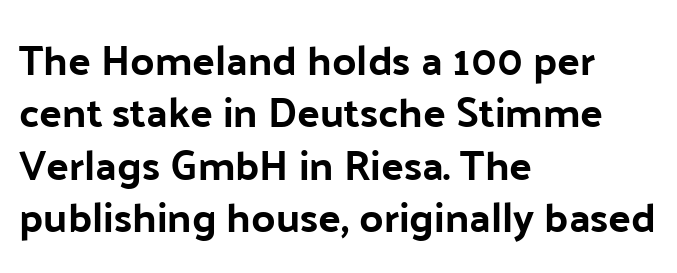
Q: Is the text italic (slanted)? A: No, it is upright.
Q: Is the typeface a serif or a sans-serif typeface? A: Sans-serif.
Q: Is the text underlined? A: No.
Q: How is the paragraph aligned? A: Left-aligned.
Q: Is the spacing between letters normal or unusually wide? A: Normal.
Q: Is the spacing between lines tight, normal or loose? A: Normal.
Q: Width (condensed, normal, or wide)? A: Normal.
Q: Stroke contrast? A: Low.
Q: x-height? A: Medium.
Q: Monospaced? A: No.
